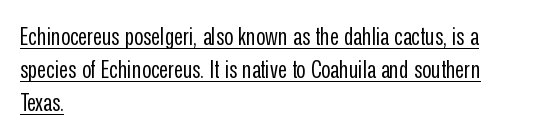
Is the letter spacing exaggerated? No — it looks like the ordinary default. Designer's note — italics off, roman on. Students, observe: this is what conventionally led text looks like. Layout note: lines flush left. Glance below the letters and you will spot a drawn line. Stems and bowls with no extra thickness — not bold.
